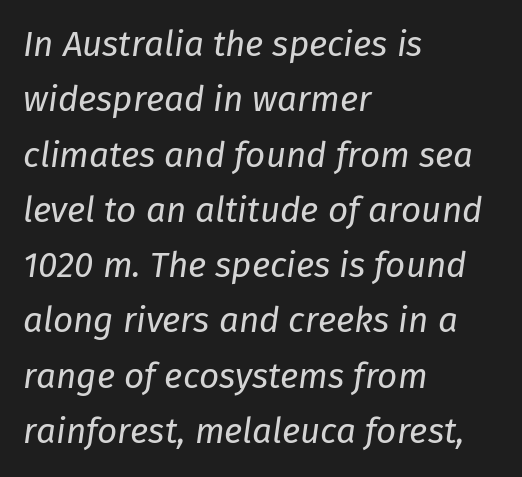
Q: Is the text bold? A: No.
Q: Is the text italic (slanted)? A: Yes, it leans right by about 8 degrees.
Q: Is the text underlined? A: No.
Q: How is the paragraph aligned? A: Left-aligned.
Q: Is the spacing between letters normal or unusually wide? A: Normal.
Q: Is the spacing between lines tight, normal or loose? A: Normal.
Q: Width (condensed, normal, or wide)? A: Normal.
Q: Stroke contrast? A: Low.
Q: x-height? A: Medium.
Q: Monospaced? A: No.
